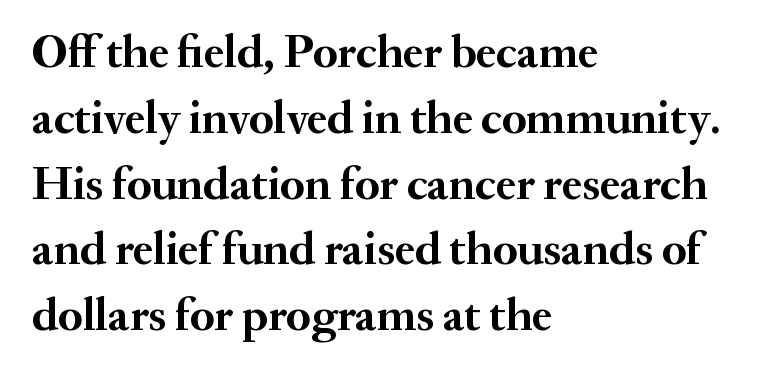
{"serif": "yes", "italic": "no", "bold": "yes", "weight": "semibold", "width": "normal", "stroke_contrast": "medium", "x_height": "small", "monospaced": "no", "underline": "no", "align": "left", "line_spacing": "normal", "line_spacing_ratio": 1.43, "letter_spacing": "normal", "letter_spacing_em": 0.0, "glyph_px": 46}
